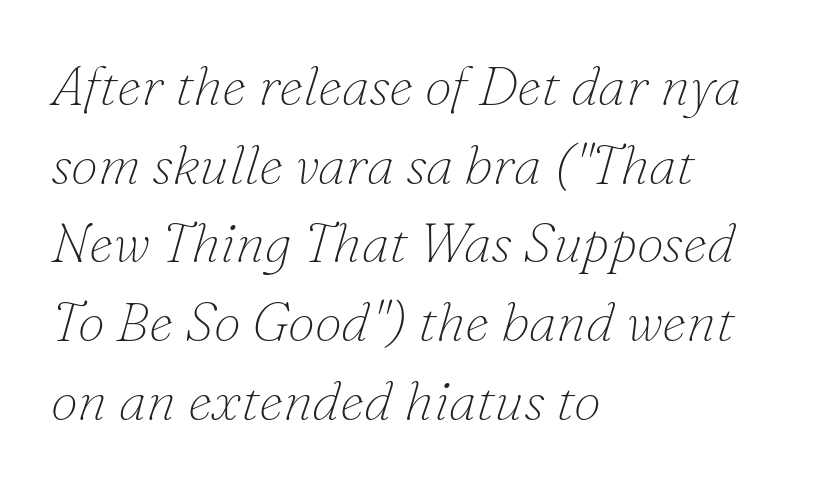
{"serif": "yes", "italic": "yes", "lean": "right", "slant_degrees": 16, "bold": "no", "weight": "thin", "width": "normal", "stroke_contrast": "low", "x_height": "small", "monospaced": "no", "underline": "no", "align": "left", "line_spacing": "normal", "line_spacing_ratio": 1.43, "letter_spacing": "normal", "letter_spacing_em": 0.0, "glyph_px": 55}
